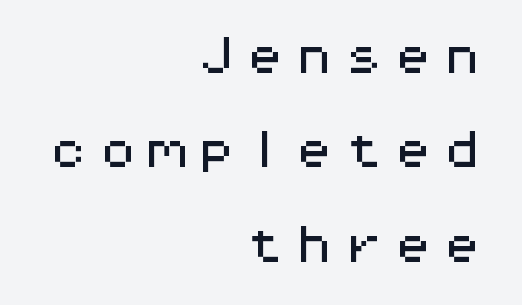
Q: Is the text italic (slanted)? A: No, it is upright.
Q: Is the typeface a serif or a sans-serif typeface? A: Sans-serif.
Q: Is the text underlined? A: No.
Q: How is the paragraph aligned? A: Right-aligned.
Q: Is the spacing between letters normal or unusually wide? A: Unusually wide.
Q: Is the spacing between lines tight, normal or loose? A: Loose.
Q: Width (condensed, normal, or wide)? A: Wide.
Q: Stroke contrast? A: Medium.
Q: x-height? A: Medium.
Q: Monospaced? A: Yes.
